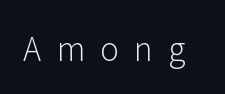
{"serif": "no", "italic": "no", "bold": "no", "weight": "light", "width": "normal", "stroke_contrast": "low", "x_height": "medium", "monospaced": "no", "underline": "no", "letter_spacing": "wide", "letter_spacing_em": 0.47, "glyph_px": 32}
